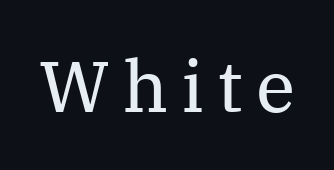
{"serif": "yes", "italic": "no", "bold": "no", "weight": "regular", "width": "normal", "stroke_contrast": "medium", "x_height": "medium", "monospaced": "no", "underline": "no", "glyph_px": 72}
